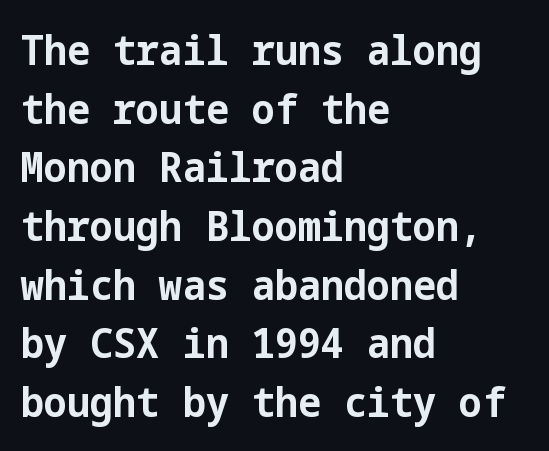
{"serif": "no", "italic": "no", "bold": "yes", "weight": "bold", "width": "normal", "stroke_contrast": "low", "x_height": "medium", "underline": "no", "align": "left", "line_spacing": "normal", "line_spacing_ratio": 1.43, "letter_spacing": "normal", "letter_spacing_em": 0.0, "glyph_px": 41}
